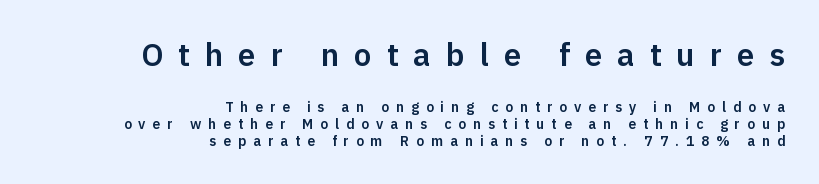
The emphasis by scale lands on block number one, above. Spacing verdict: proportional, widths tailored to each character. The typesetter chose a ragged-left arrangement here. Decoration check: the copy has no underline. Compared with typical body copy, the letter spacing here is much looser.
